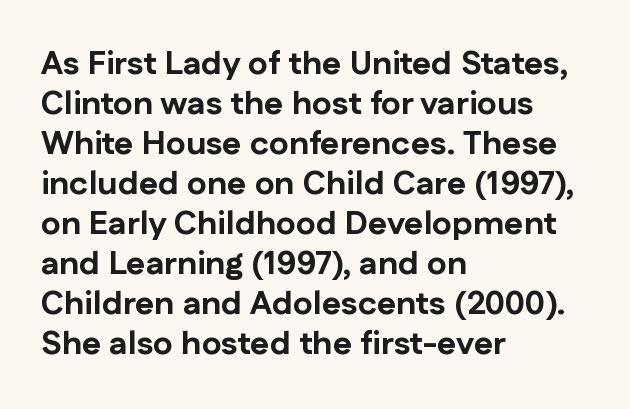
The image shows 33 px bold sans-serif type, upright; set left-aligned, line spacing 1.21x, normal letter spacing, not underlined; low stroke contrast and a medium x-height.
